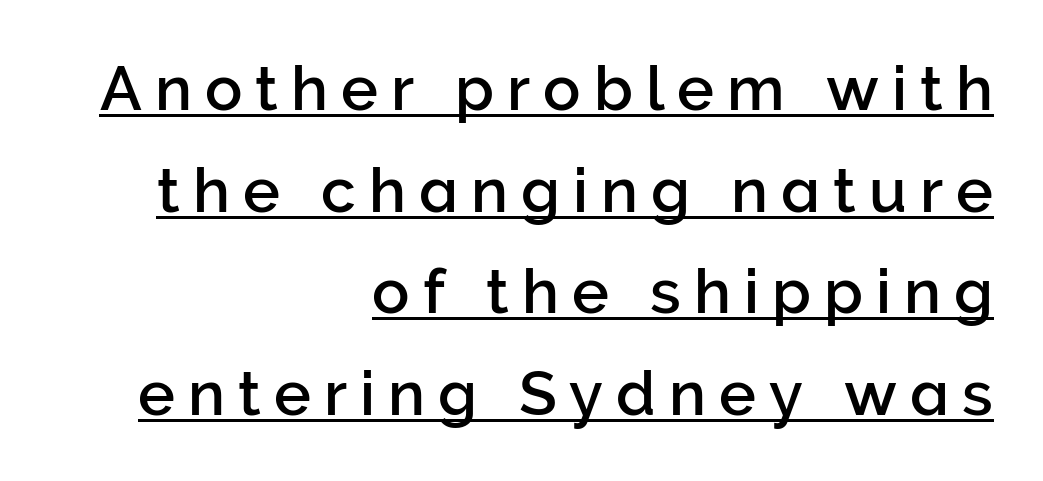
This rendering employs a face without finishing strokes, i.e., a sans-serif. Notice how the stems are strictly vertical — no italics here. The typesetter chose a ragged-left arrangement here. The type is letterspaced generously, with wide tracking. Leading: standard. The face used here appears with an underline applied.
